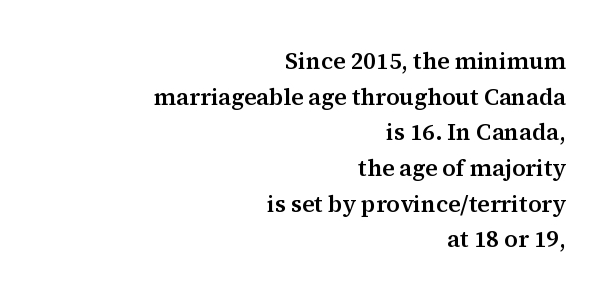
The area under the type is left untouched. The type is set solid horizontally, with unmodified tracking. One-word summary of the alignment: right. A typesetter would call this leading conventional body-copy spacing. If you drew a line through each stem, it would be perfectly vertical.
